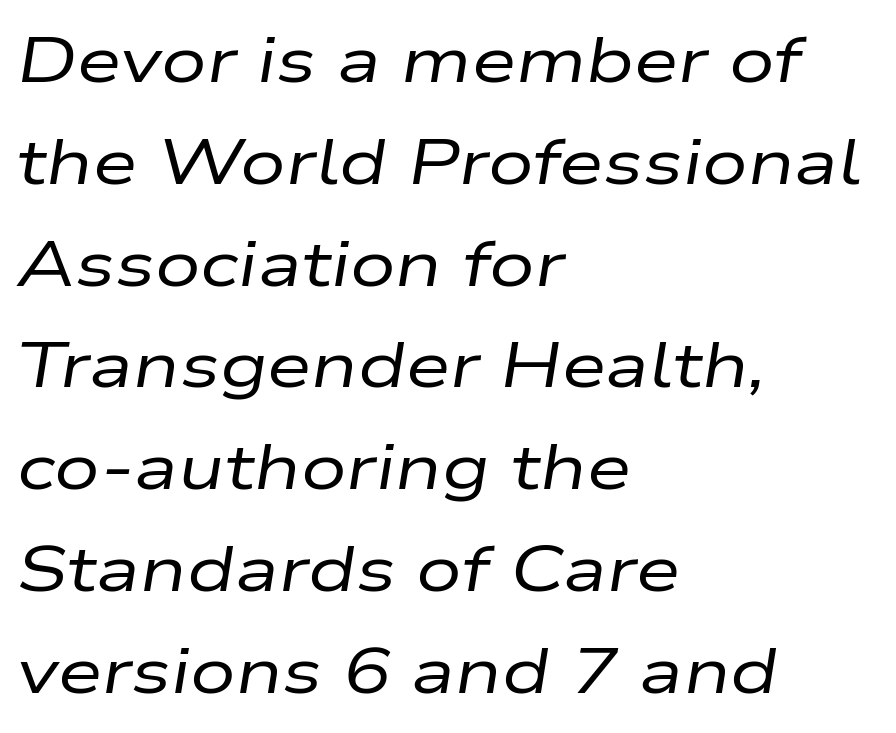
The type is set solid horizontally, with unmodified tracking. The specimen omits any rule beneath the text block's lines. Varying glyph widths throughout — classic text-font behaviour. Evenly set lines give the paragraph a standard silhouette. The face used here has a pronounced slope to its letters.
